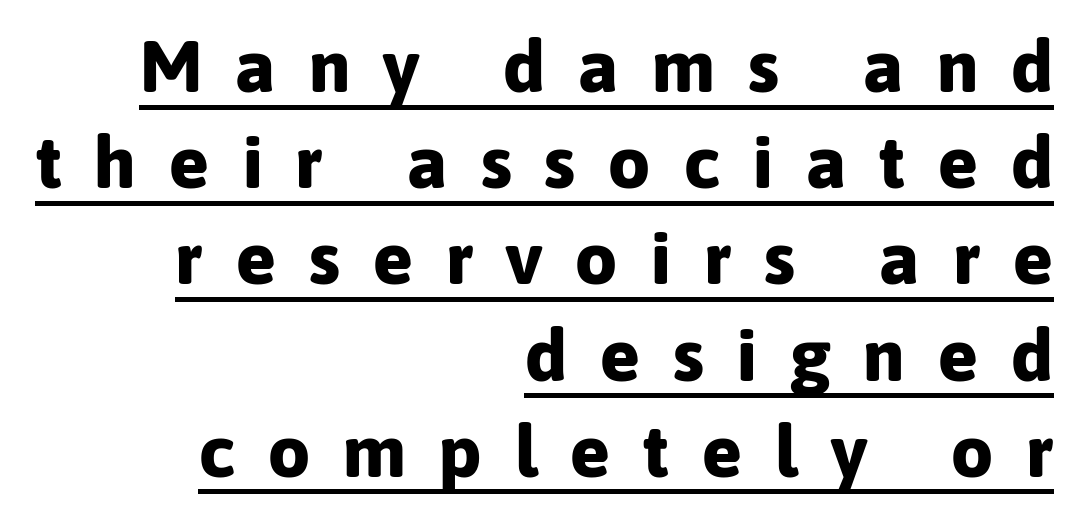
The image shows 74 px bold sans-serif type, upright; set right-aligned, normal line spacing (1.3x), unusually wide letter spacing (+0.45 em), underlined; low stroke contrast and a medium x-height.
